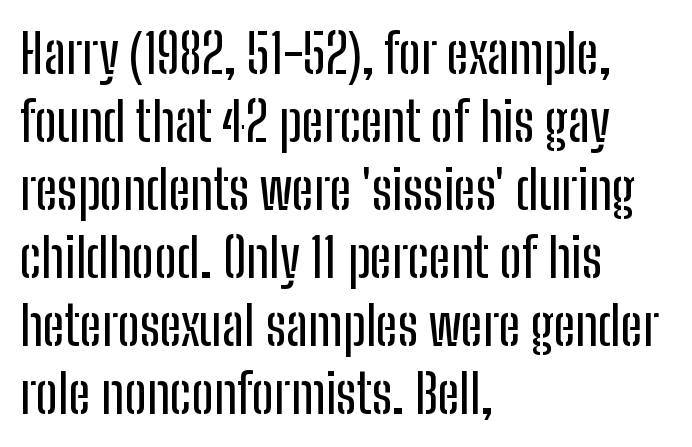
Think of a printed novel: that variable character pitch is what you see here. A bare baseline throughout the passage. What stands out about the letter spacing? Nothing — it is the standard amount. Left-aligned paragraph, ragged on the right.
